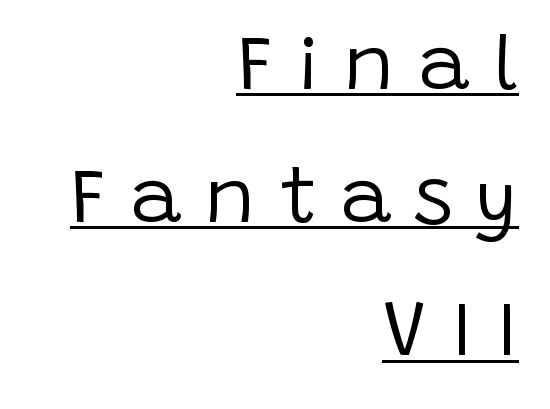
The image shows 77 px regular-weight sans-serif type, upright; set right-aligned, line spacing 1.73x, unusually wide letter spacing (+0.31 em), underlined; low stroke contrast and a large x-height.
